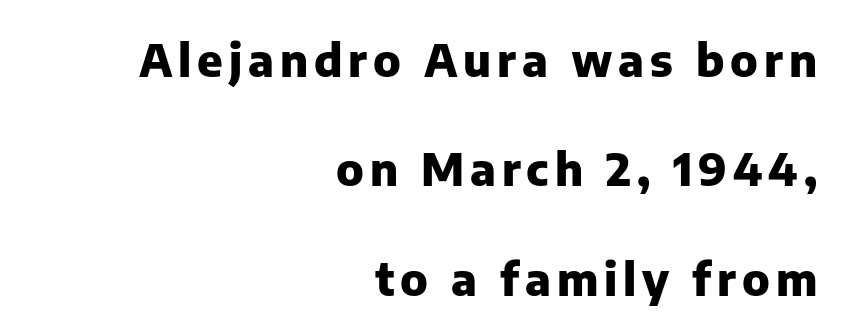
Every row of glyphs terminates at an identical x-position on the right. Horizontal bands of white between lines are thick stripes. The face used here is a sans, in the tradition of grotesques and geometrics. The rendering uses a bold face; every stroke is thick and dark. Words float on clear page, feet unadorned. Note the varied advance widths — an 'i' is clearly narrower than an 'm'.
